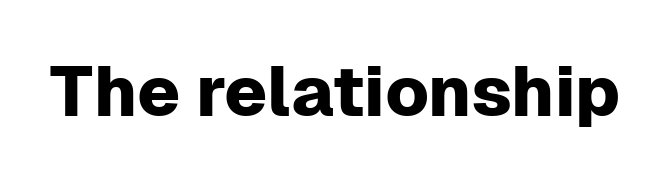
The image shows 70 px sans-serif type, upright; set normal letter spacing, not underlined; low stroke contrast and a medium x-height.
